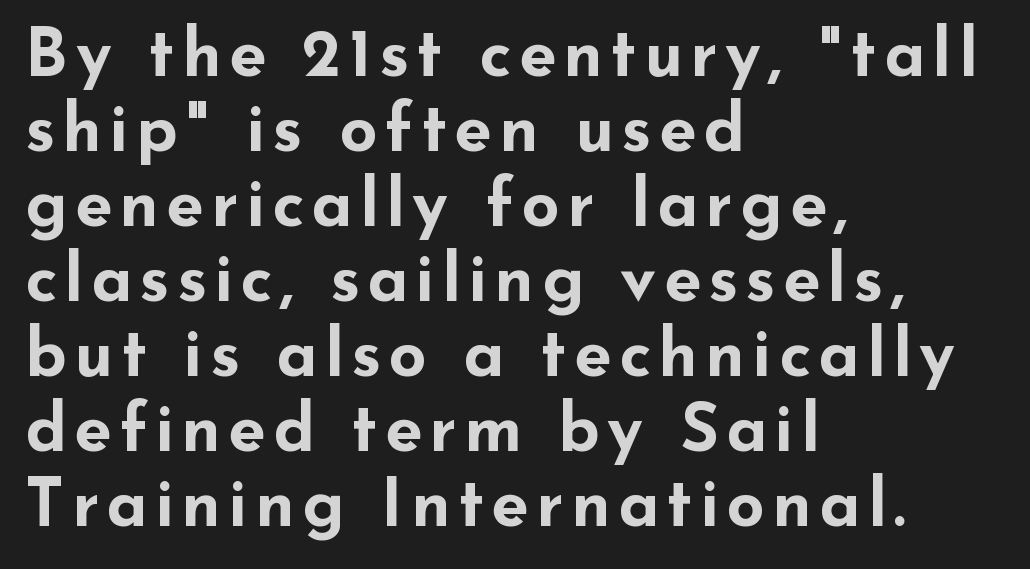
Q: Is the text bold? A: Yes.
Q: Is the text italic (slanted)? A: No, it is upright.
Q: Is the typeface a serif or a sans-serif typeface? A: Sans-serif.
Q: Is the text underlined? A: No.
Q: How is the paragraph aligned? A: Left-aligned.
Q: Is the spacing between lines tight, normal or loose? A: Tight.
Q: Width (condensed, normal, or wide)? A: Wide.
Q: Stroke contrast? A: Low.
Q: x-height? A: Small.
Q: Monospaced? A: No.
